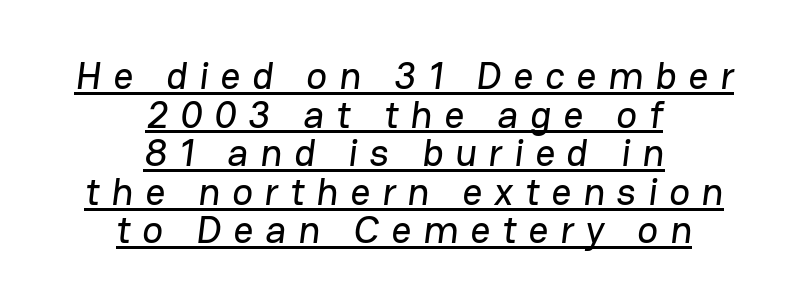
Q: Is the typeface a serif or a sans-serif typeface? A: Sans-serif.
Q: Is the text underlined? A: Yes.
Q: How is the paragraph aligned? A: Centered.
Q: Is the spacing between letters normal or unusually wide? A: Unusually wide.
Q: Is the spacing between lines tight, normal or loose? A: Tight.
Q: Width (condensed, normal, or wide)? A: Normal.
Q: Stroke contrast? A: Low.
Q: x-height? A: Medium.
Q: Monospaced? A: No.
